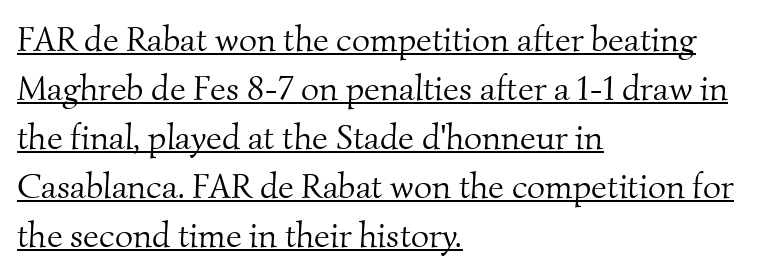
Vertical stems look standard width or narrower in stroke. Check where the strokes stop: tiny serifs finish them off. The glyphs are accompanied by a horizontal stroke just below them. Every row of glyphs begins at an identical x-position on the left. Leading: standard. Think of a printed novel: that variable character pitch is what you see here.
